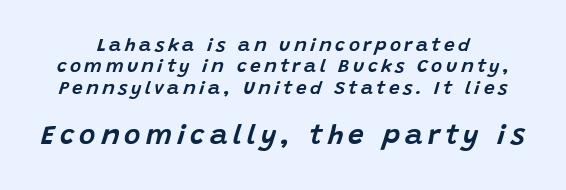
Q: Is the text italic (slanted)? A: Yes, it leans right by about 15 degrees.
Q: Is the text underlined? A: No.
Q: How is the paragraph aligned? A: Centered.
Q: Is the spacing between lines tight, normal or loose? A: Tight.
Q: Which block of text is set in a larger size, the first (top) or the second (bottom)? A: The second (bottom) one.
Q: Width (condensed, normal, or wide)? A: Normal.
Q: Stroke contrast? A: Low.
Q: x-height? A: Large.
Q: Monospaced? A: No.
